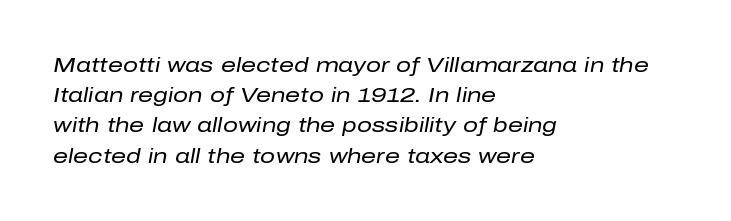
The image shows 21 px text type, italic (leaning right); set left-aligned, normal line spacing (1.44x), normal letter spacing, not underlined.
